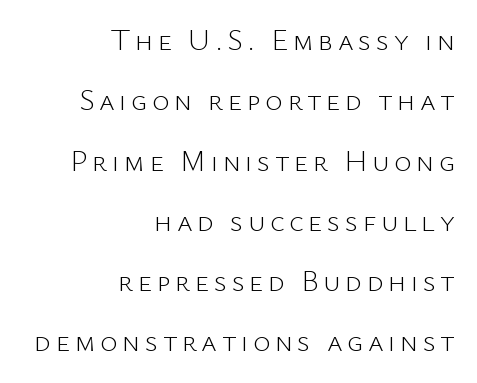
These lines are set flush right with a ragged left edge. Ascenders rise straight up at ninety degrees. Heft: none added — not bold. No word sits above an underline. A great deal of white space separates one row of letters from the next.
